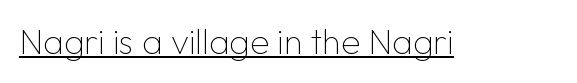
{"serif": "no", "italic": "no", "bold": "no", "weight": "thin", "width": "normal", "stroke_contrast": "low", "x_height": "medium", "monospaced": "no", "underline": "yes", "letter_spacing": "normal", "letter_spacing_em": 0.0, "glyph_px": 35}
